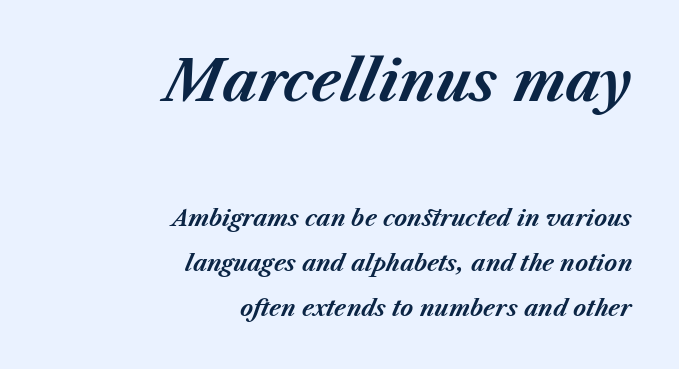
Q: Is the text bold? A: Yes.
Q: Is the text italic (slanted)? A: Yes, it leans right by about 23 degrees.
Q: Is the text underlined? A: No.
Q: How is the paragraph aligned? A: Right-aligned.
Q: Is the spacing between letters normal or unusually wide? A: Normal.
Q: Is the spacing between lines tight, normal or loose? A: Loose.
Q: Which block of text is set in a larger size, the first (top) or the second (bottom)? A: The first (top) one.
Q: Width (condensed, normal, or wide)? A: Normal.
Q: Stroke contrast? A: Medium.
Q: x-height? A: Medium.
Q: Monospaced? A: No.
